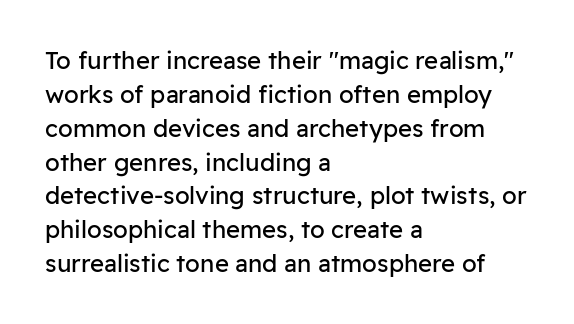
Decoration check: the copy has no underline. Teacher's note: observe the even left margin — that is flush-left alignment. Interline gaps are of average width in this sample. No chunkiness to these letters — they're not bold. These lines were composed using upright roman letters.
